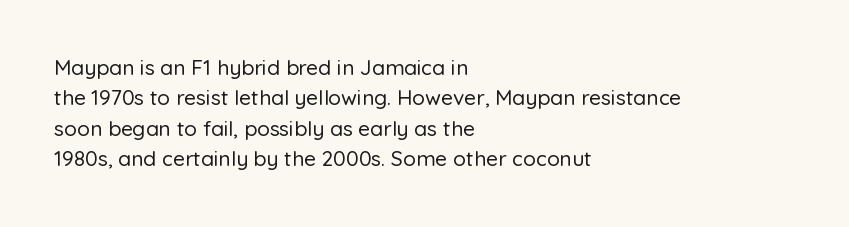
Q: Is the text italic (slanted)? A: No, it is upright.
Q: Is the text underlined? A: No.
Q: How is the paragraph aligned? A: Left-aligned.
Q: Is the spacing between letters normal or unusually wide? A: Normal.
Q: Is the spacing between lines tight, normal or loose? A: Normal.
